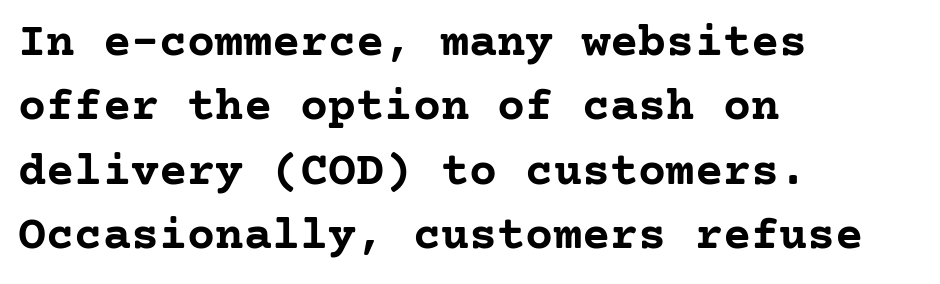
Q: Is the text bold? A: Yes.
Q: Is the text italic (slanted)? A: No, it is upright.
Q: Is the typeface a serif or a sans-serif typeface? A: Serif.
Q: Is the text underlined? A: No.
Q: How is the paragraph aligned? A: Left-aligned.
Q: Is the spacing between letters normal or unusually wide? A: Normal.
Q: Is the spacing between lines tight, normal or loose? A: Normal.
Q: Width (condensed, normal, or wide)? A: Normal.
Q: Stroke contrast? A: Low.
Q: x-height? A: Medium.
